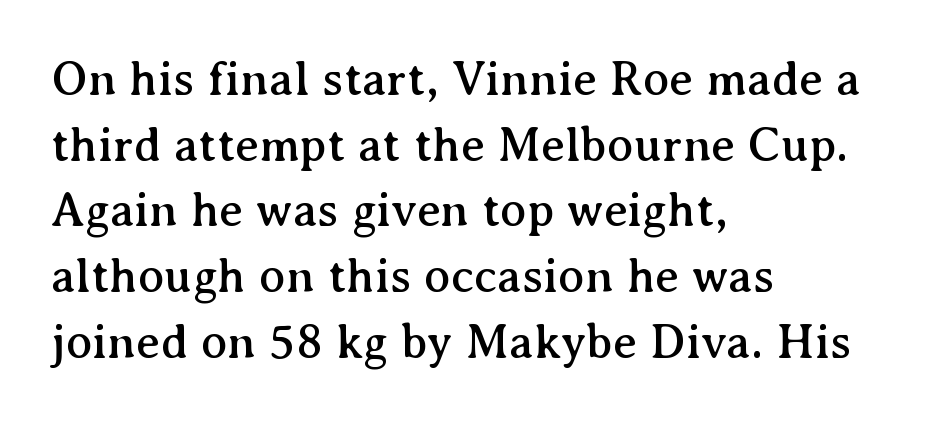
Q: Is the text italic (slanted)? A: No, it is upright.
Q: Is the typeface a serif or a sans-serif typeface? A: Serif.
Q: Is the text underlined? A: No.
Q: How is the paragraph aligned? A: Left-aligned.
Q: Is the spacing between letters normal or unusually wide? A: Normal.
Q: Is the spacing between lines tight, normal or loose? A: Normal.
Q: Width (condensed, normal, or wide)? A: Normal.
Q: Stroke contrast? A: Medium.
Q: x-height? A: Medium.
Q: Monospaced? A: No.
